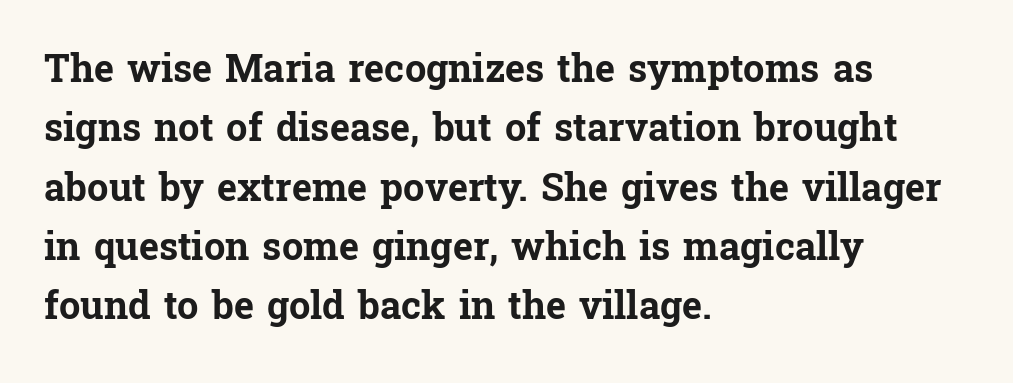
What stands out about the letter spacing? Nothing — it is the standard amount. Every letter is thick-stroked: bold, no question. Are there feet on the stems? There are — it's a serif. Character widths vary here, with narrow letters taking less room than wide ones.
